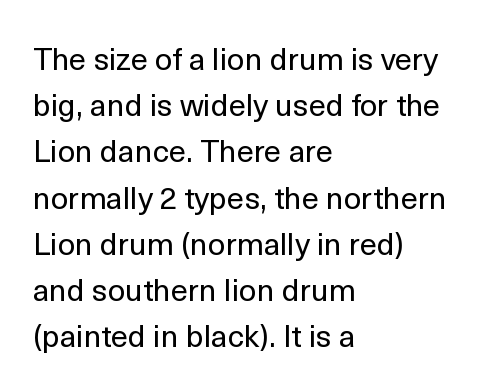
{"serif": "no", "italic": "no", "bold": "no", "weight": "regular", "width": "normal", "x_height": "medium", "monospaced": "no", "underline": "no", "align": "left", "line_spacing": "normal", "line_spacing_ratio": 1.49, "letter_spacing": "normal", "letter_spacing_em": 0.0, "glyph_px": 31}
